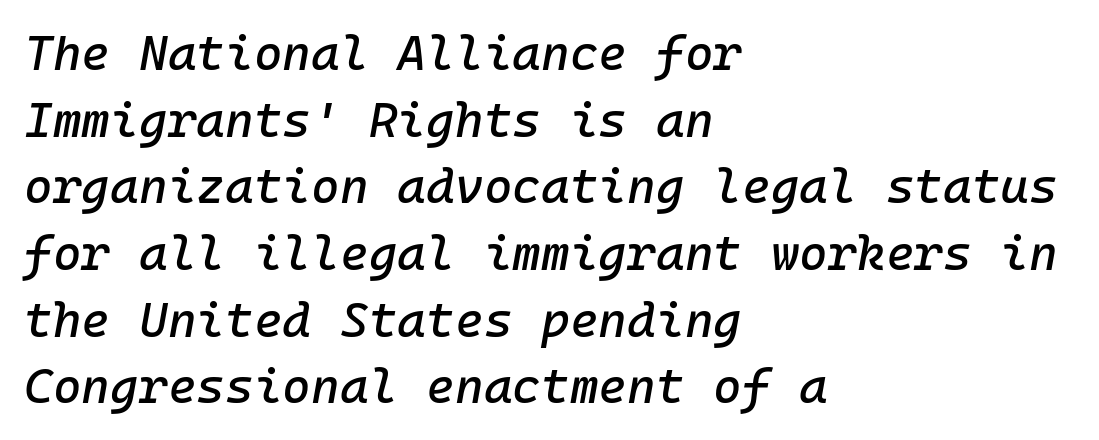
This sample uses an oblique cut, with every glyph tilted off the vertical. Horizontal bands of white between lines are of average thickness. Horizontally, the lines are justified to the leading edge only. Letter spacing: default. Decoration check: the copy has no underline.
